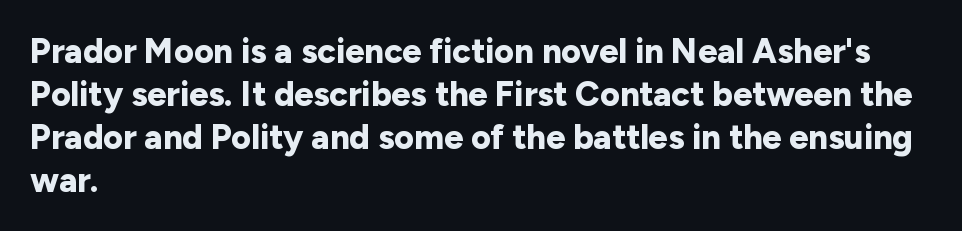
{"serif": "no", "italic": "no", "bold": "yes", "weight": "bold", "width": "normal", "stroke_contrast": "low", "x_height": "medium", "monospaced": "no", "underline": "no", "align": "left", "line_spacing": "normal", "line_spacing_ratio": 1.26, "letter_spacing": "normal", "letter_spacing_em": 0.0, "glyph_px": 34}
